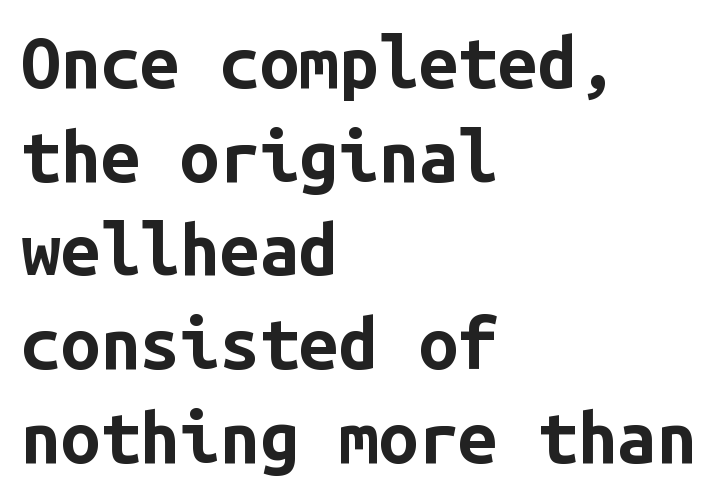
The baseline area is clear. These lines are rendered in a fixed-pitch font. In terms of posture, this sample is upright. In terms of leading, this rendering sits right in the middle.
